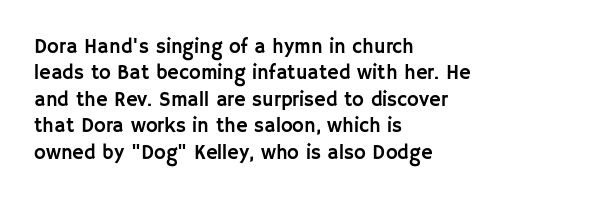
Default kerning and tracking; the words read as compact shapes. Evenly set lines give the paragraph a standard silhouette. In CSS terms this would be text-align: left. A bare baseline throughout the passage. Every character sits straight up, as roman type does.
